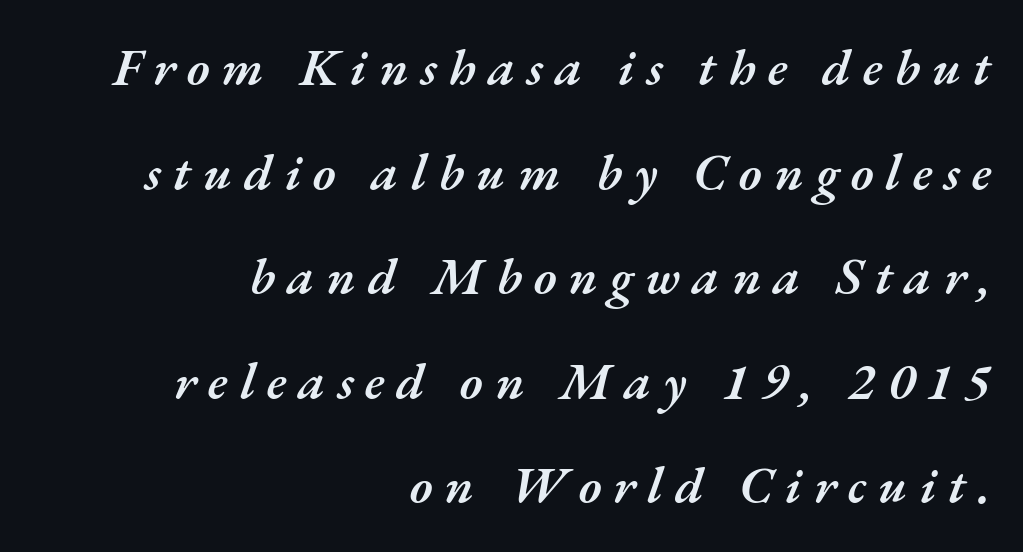
A great deal of white space separates one row of letters from the next. Casual observation: everything's shoved over to the right. This sample uses an oblique cut, with every glyph tilted off the vertical. Weight check: semibold — heavier than regular, not quite bold. Underline: absent. Glyph-to-glyph distance is far greater than everyday printed text.
